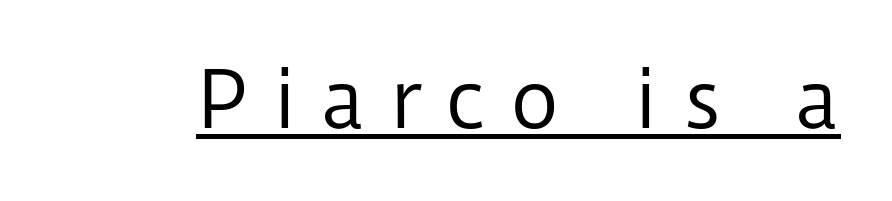
{"serif": "no", "italic": "no", "bold": "no", "weight": "regular", "width": "normal", "stroke_contrast": "low", "x_height": "medium", "monospaced": "no", "underline": "yes", "letter_spacing": "wide", "letter_spacing_em": 0.31, "glyph_px": 77}
